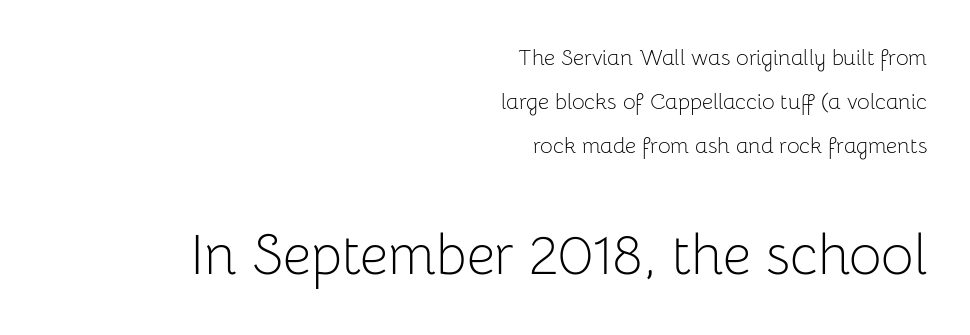
Horizontally, the lines are justified to the trailing edge only. Here the designer chose a conventional face with non-uniform glyph widths. The axis of the letterforms is exactly vertical. The rendering uses a large line-height, opening up the rows. This layout puts the modest block above and the oversized block below. The glyphs in this specimen are sans serif.
